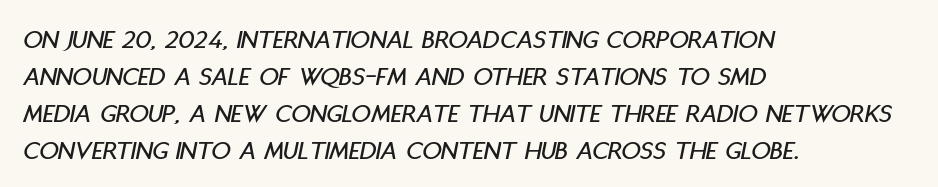
{"italic": "yes", "lean": "right", "slant_degrees": 11, "underline": "no", "align": "left", "line_spacing": "normal", "line_spacing_ratio": 1.37, "letter_spacing": "normal", "letter_spacing_em": 0.0, "glyph_px": 27}
